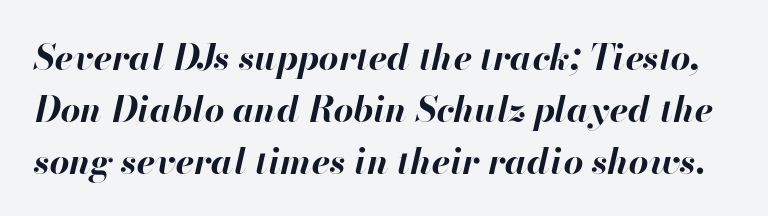
Q: Is the text bold? A: Yes.
Q: Is the text italic (slanted)? A: Yes, it leans right by about 13 degrees.
Q: Is the text underlined? A: No.
Q: Is the spacing between letters normal or unusually wide? A: Normal.
Q: Is the spacing between lines tight, normal or loose? A: Normal.
Q: Width (condensed, normal, or wide)? A: Normal.
Q: Stroke contrast? A: High.
Q: x-height? A: Small.
Q: Monospaced? A: No.
